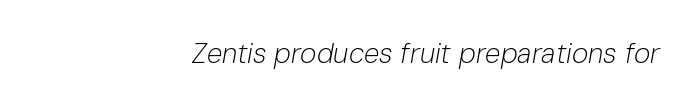
Q: Is the text bold? A: No.
Q: Is the text italic (slanted)? A: Yes, it leans right by about 10 degrees.
Q: Is the text underlined? A: No.
Q: How is the paragraph aligned? A: Right-aligned.
Q: Is the spacing between letters normal or unusually wide? A: Normal.
Q: Width (condensed, normal, or wide)? A: Normal.
Q: Stroke contrast? A: Low.
Q: x-height? A: Medium.
Q: Monospaced? A: No.
